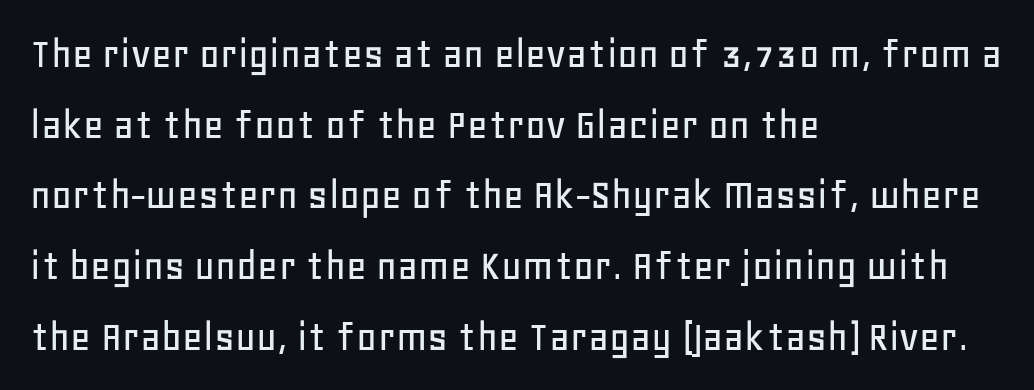
Q: Is the text italic (slanted)? A: No, it is upright.
Q: Is the typeface a serif or a sans-serif typeface? A: Sans-serif.
Q: Is the text underlined? A: No.
Q: How is the paragraph aligned? A: Left-aligned.
Q: Is the spacing between letters normal or unusually wide? A: Normal.
Q: Is the spacing between lines tight, normal or loose? A: Normal.
Q: Width (condensed, normal, or wide)? A: Normal.
Q: Stroke contrast? A: Low.
Q: x-height? A: Large.
Q: Monospaced? A: No.
